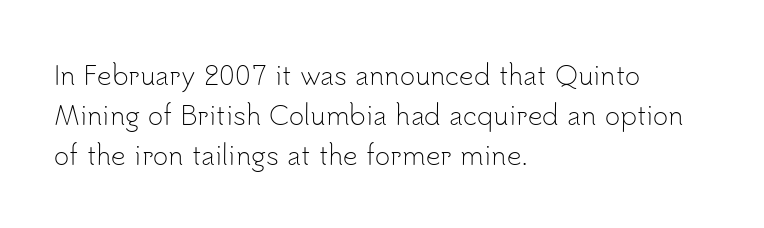
{"italic": "no", "bold": "no", "underline": "no", "align": "left", "line_spacing": "normal", "line_spacing_ratio": 1.54, "letter_spacing": "normal", "letter_spacing_em": 0.0, "glyph_px": 26}
